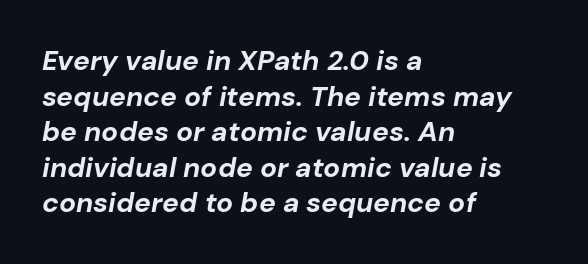
{"italic": "yes", "lean": "right", "slant_degrees": 10, "bold": "yes", "weight": "bold", "width": "normal", "stroke_contrast": "low", "x_height": "medium", "monospaced": "no", "underline": "no", "align": "left", "line_spacing": "normal", "line_spacing_ratio": 1.27, "letter_spacing": "normal", "letter_spacing_em": 0.0, "glyph_px": 28}
